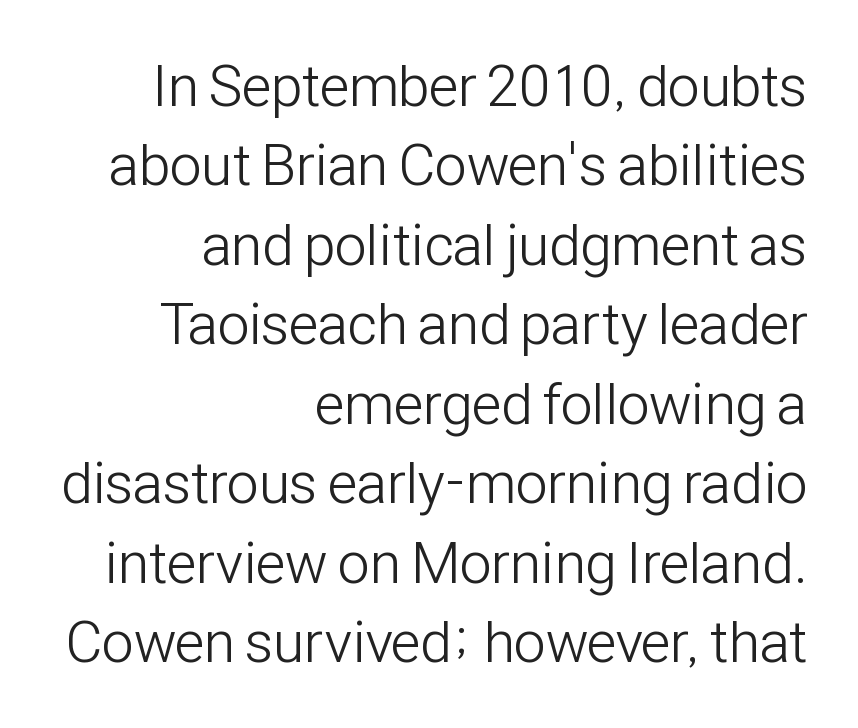
Q: Is the text bold? A: No.
Q: Is the text italic (slanted)? A: No, it is upright.
Q: Is the typeface a serif or a sans-serif typeface? A: Sans-serif.
Q: Is the text underlined? A: No.
Q: How is the paragraph aligned? A: Right-aligned.
Q: Is the spacing between letters normal or unusually wide? A: Normal.
Q: Is the spacing between lines tight, normal or loose? A: Normal.
Q: Width (condensed, normal, or wide)? A: Condensed.
Q: Stroke contrast? A: Low.
Q: x-height? A: Medium.
Q: Monospaced? A: No.
